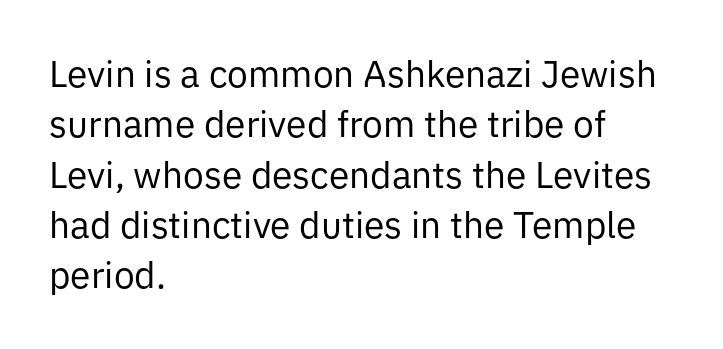
{"serif": "no", "italic": "no", "bold": "no", "weight": "regular", "width": "normal", "stroke_contrast": "low", "x_height": "medium", "monospaced": "no", "underline": "no", "align": "left", "line_spacing": "normal", "line_spacing_ratio": 1.36, "letter_spacing": "normal", "letter_spacing_em": 0.0, "glyph_px": 37}
